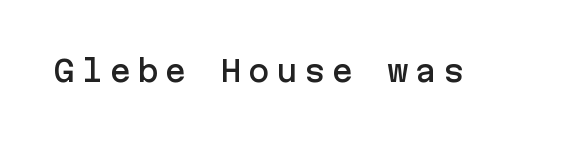
Are there feet on the stems? There aren't — it's a sans. The letters stand upright; this is a roman face. The gap between lines stays unmarked. Letter spacing: wide.
